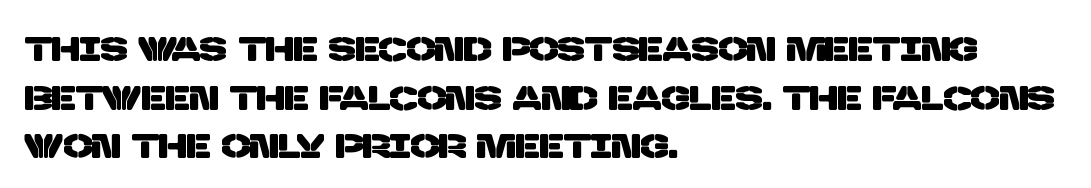
The designer left line spacing at the default. The ragged edge is on the right, which tells us the setting is flush left. Letters rest on an invisible, unmarked baseline. You could not count columns in this text — the font is proportionally spaced. This sample uses plain, unmodified letter spacing. Is this a sans? Yes — the strokes have no serifs.
